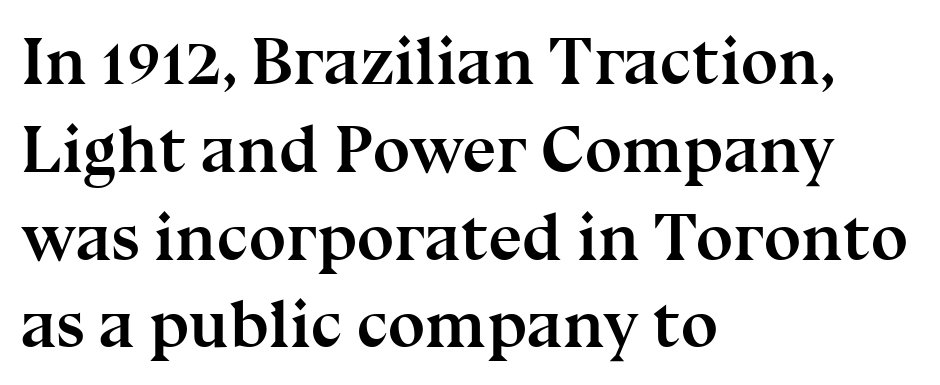
The image shows 67 px semibold serif type, upright; set left-aligned, normal line spacing (1.31x), normal letter spacing, not underlined; medium stroke contrast and a medium x-height.
